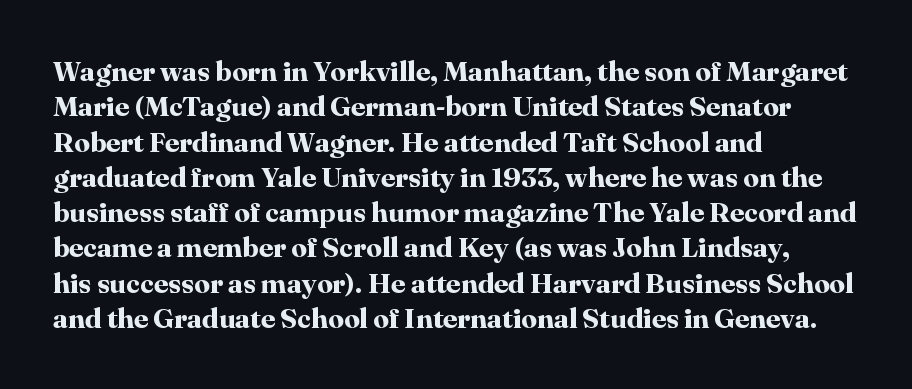
Note the varied advance widths — an 'i' is clearly narrower than an 'm'. Weight check: bold — yes, fully. Line starts are locked; line ends wander. How are the letters spaced? Ordinarily, with no added tracking. These lines sit exactly where default settings would place them. The characters display serif detailing at their extremities.
